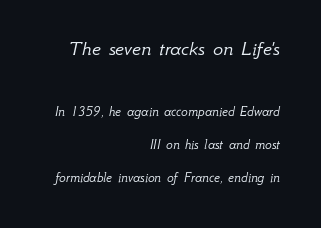
{"italic": "yes", "lean": "right", "slant_degrees": 12, "bold": "no", "underline": "no", "align": "right", "line_spacing": "loose", "line_spacing_ratio": 2.36, "letter_spacing": "normal", "letter_spacing_em": 0.0, "larger_block": "first", "size_ratio": 1.5, "glyph_px": 21}
